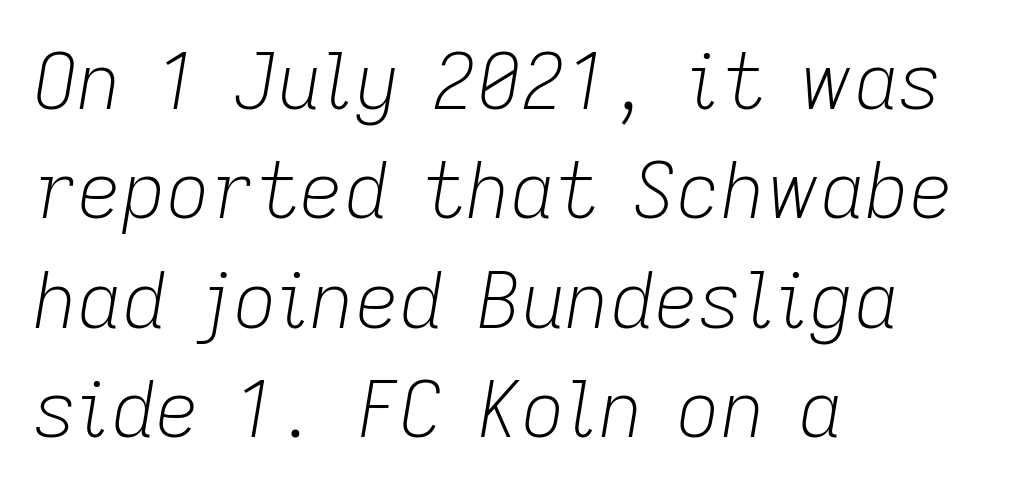
Q: Is the text bold? A: No.
Q: Is the text italic (slanted)? A: Yes, it leans right by about 9 degrees.
Q: Is the text underlined? A: No.
Q: How is the paragraph aligned? A: Left-aligned.
Q: Is the spacing between letters normal or unusually wide? A: Normal.
Q: Is the spacing between lines tight, normal or loose? A: Normal.
Q: Width (condensed, normal, or wide)? A: Normal.
Q: Stroke contrast? A: Low.
Q: x-height? A: Medium.
Q: Monospaced? A: No.
